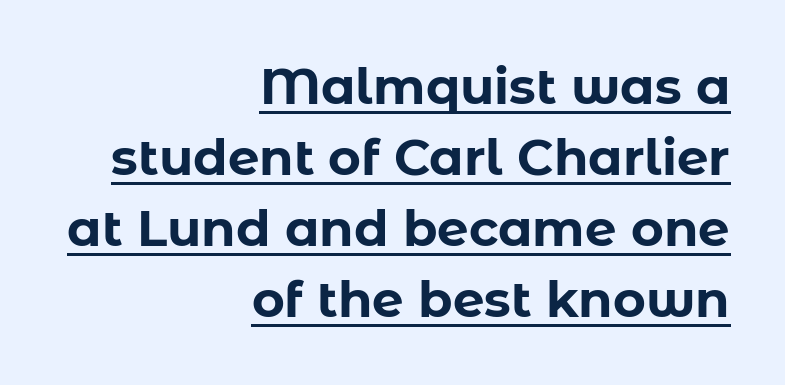
Q: Is the text bold? A: Yes.
Q: Is the text italic (slanted)? A: No, it is upright.
Q: Is the typeface a serif or a sans-serif typeface? A: Sans-serif.
Q: Is the text underlined? A: Yes.
Q: How is the paragraph aligned? A: Right-aligned.
Q: Is the spacing between letters normal or unusually wide? A: Normal.
Q: Is the spacing between lines tight, normal or loose? A: Normal.
Q: Width (condensed, normal, or wide)? A: Normal.
Q: Stroke contrast? A: Low.
Q: x-height? A: Medium.
Q: Monospaced? A: No.
